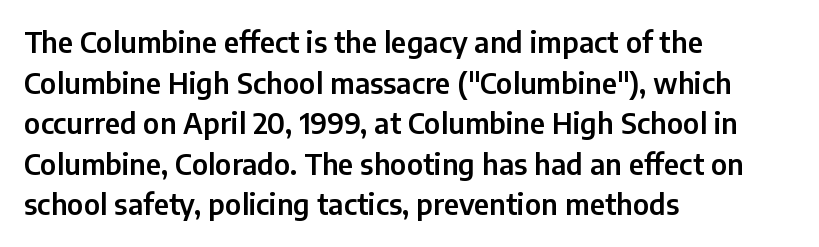
{"serif": "no", "italic": "no", "width": "normal", "stroke_contrast": "low", "x_height": "medium", "monospaced": "no", "underline": "no", "align": "left", "line_spacing": "normal", "line_spacing_ratio": 1.45, "letter_spacing": "normal", "letter_spacing_em": 0.0, "glyph_px": 28}
